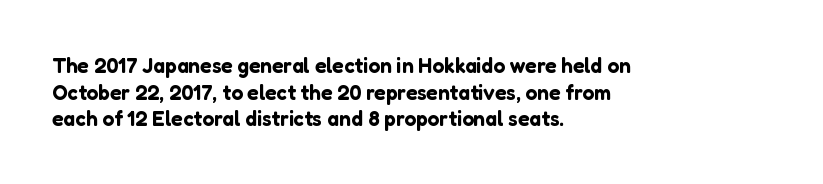
Q: Is the text italic (slanted)? A: No, it is upright.
Q: Is the text underlined? A: No.
Q: How is the paragraph aligned? A: Left-aligned.
Q: Is the spacing between letters normal or unusually wide? A: Normal.
Q: Is the spacing between lines tight, normal or loose? A: Normal.
